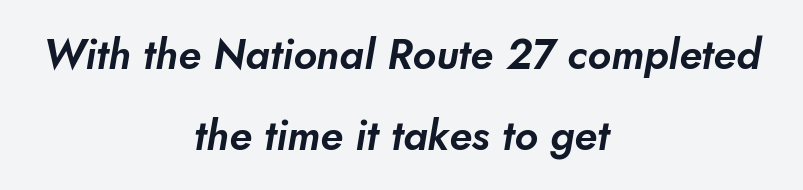
{"serif": "no", "width": "normal", "stroke_contrast": "low", "x_height": "small", "monospaced": "no", "underline": "no", "align": "center", "line_spacing": "loose", "line_spacing_ratio": 1.92, "letter_spacing": "normal", "letter_spacing_em": 0.0, "glyph_px": 42}
